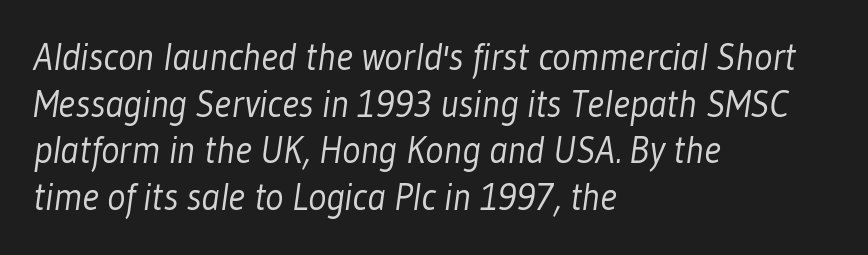
The image shows 38 px light, condensed sans-serif type; set left-aligned, line spacing 1.23x, normal letter spacing, not underlined; low stroke contrast and a medium x-height.
